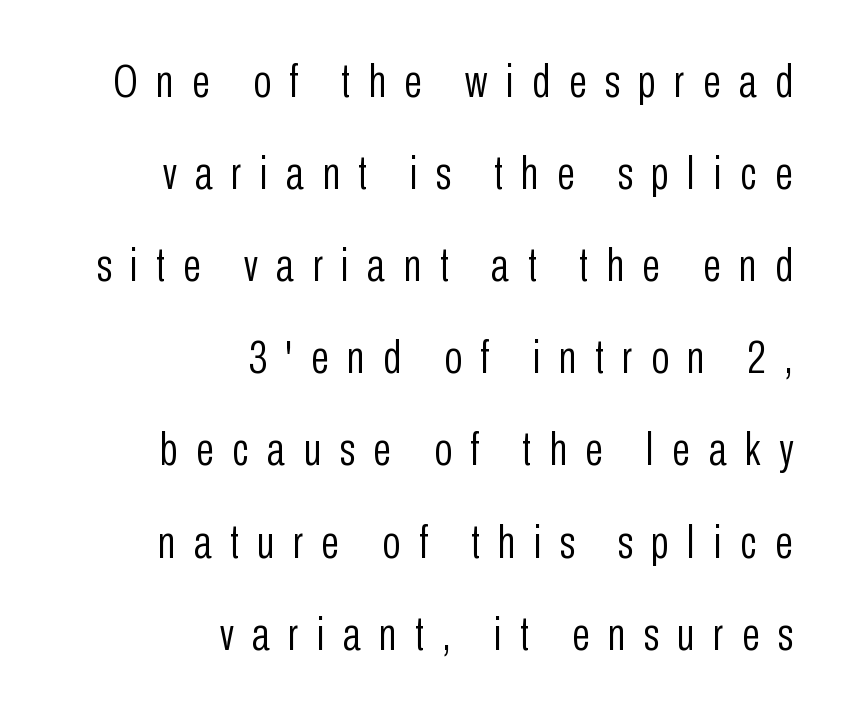
The image shows 47 px light, condensed sans-serif type, upright; set right-aligned, loose line spacing (1.96x), unusually wide letter spacing (+0.39 em), not underlined; low stroke contrast and a medium x-height.
